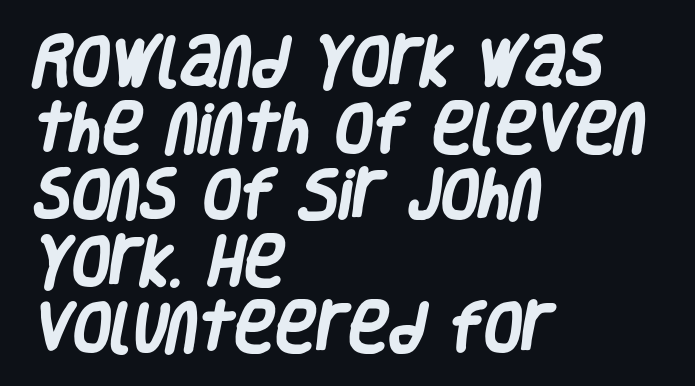
The image shows 55 px heavy, condensed sans-serif type; set left-aligned, line spacing 1.21x, normal letter spacing, not underlined; low stroke contrast and a large x-height.
